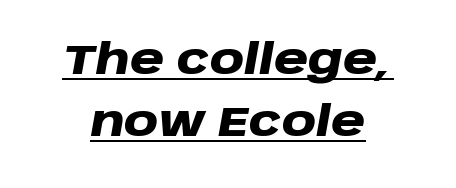
The image shows 42 px heavy, wide type, italic (leaning right); set normal line spacing (1.48x), normal letter spacing, underlined; low stroke contrast and a large x-height.
